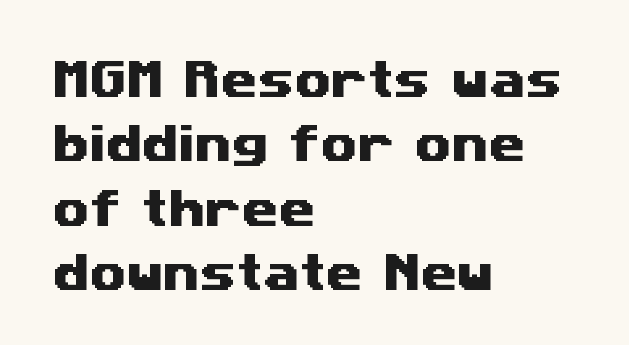
{"serif": "no", "width": "wide", "stroke_contrast": "medium", "x_height": "medium", "monospaced": "no", "underline": "no", "align": "left", "line_spacing": "normal", "line_spacing_ratio": 1.53, "letter_spacing": "normal", "letter_spacing_em": 0.0, "glyph_px": 42}
